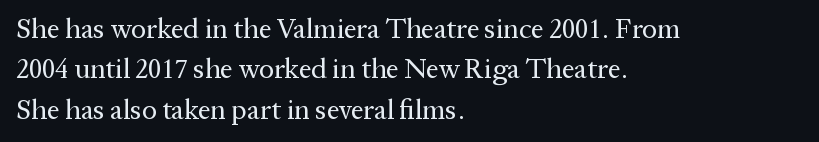
{"serif": "yes", "italic": "no", "bold": "no", "weight": "regular", "width": "normal", "stroke_contrast": "medium", "x_height": "medium", "monospaced": "no", "underline": "no", "align": "left", "line_spacing": "normal", "line_spacing_ratio": 1.44, "letter_spacing": "normal", "letter_spacing_em": 0.0, "glyph_px": 28}
